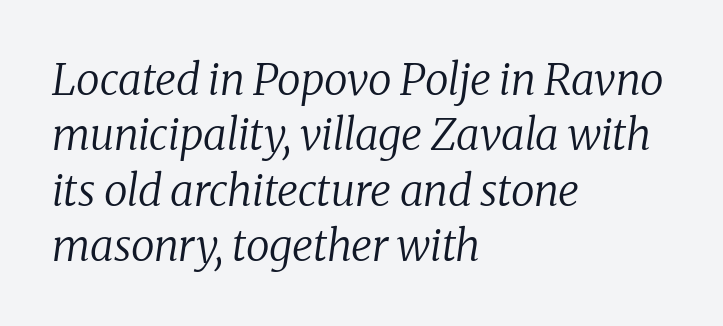
{"serif": "yes", "italic": "yes", "lean": "right", "slant_degrees": 8, "bold": "no", "weight": "regular", "width": "normal", "stroke_contrast": "low", "x_height": "medium", "monospaced": "no", "underline": "no", "align": "left", "line_spacing": "normal", "line_spacing_ratio": 1.29, "letter_spacing": "normal", "letter_spacing_em": 0.0, "glyph_px": 43}
